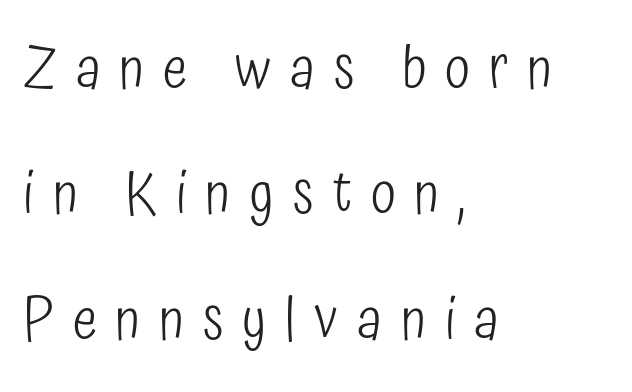
Q: Is the text bold? A: No.
Q: Is the text italic (slanted)? A: No, it is upright.
Q: Is the typeface a serif or a sans-serif typeface? A: Sans-serif.
Q: Is the text underlined? A: No.
Q: How is the paragraph aligned? A: Left-aligned.
Q: Is the spacing between letters normal or unusually wide? A: Unusually wide.
Q: Is the spacing between lines tight, normal or loose? A: Loose.
Q: Width (condensed, normal, or wide)? A: Condensed.
Q: Stroke contrast? A: Low.
Q: x-height? A: Medium.
Q: Monospaced? A: No.
